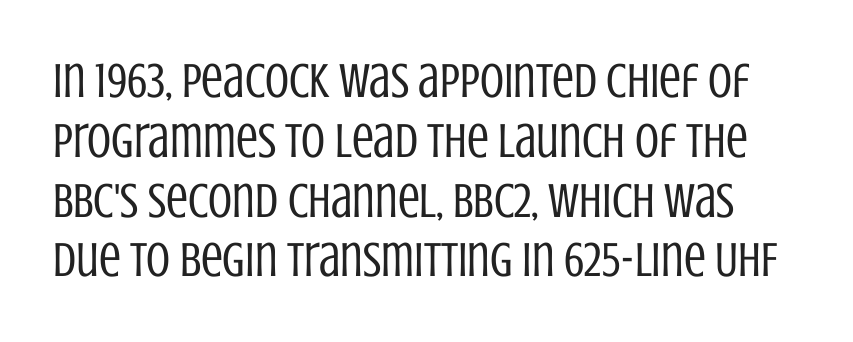
{"serif": "no", "italic": "no", "bold": "no", "weight": "regular", "width": "condensed", "stroke_contrast": "low", "x_height": "large", "monospaced": "no", "underline": "no", "line_spacing_ratio": 1.22, "letter_spacing": "normal", "letter_spacing_em": 0.0, "glyph_px": 49}
